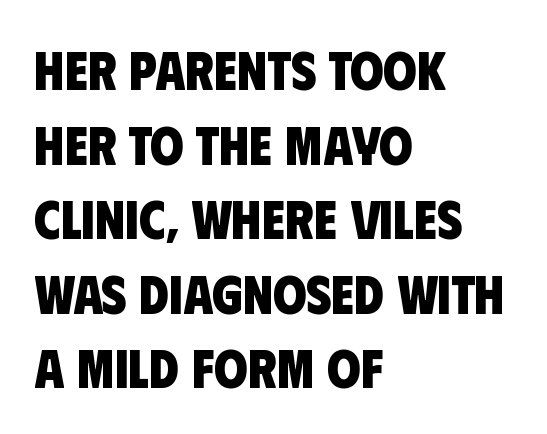
{"serif": "no", "bold": "yes", "weight": "heavy", "width": "condensed", "stroke_contrast": "low", "x_height": "large", "monospaced": "no", "underline": "no", "align": "left", "line_spacing": "normal", "line_spacing_ratio": 1.38, "letter_spacing": "normal", "letter_spacing_em": 0.0, "glyph_px": 54}
